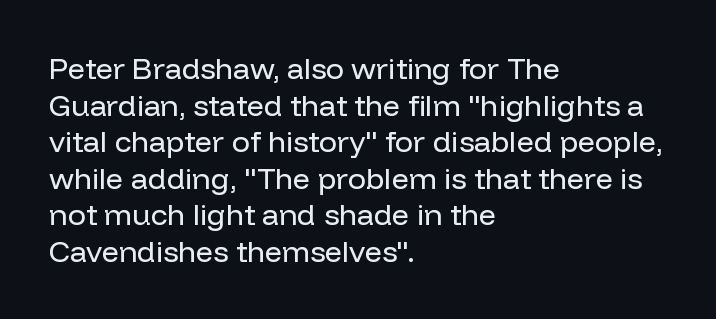
The image shows 30 px regular-weight sans-serif type, upright; set left-aligned, line spacing 1.22x, normal letter spacing, not underlined; low stroke contrast and a medium x-height.
